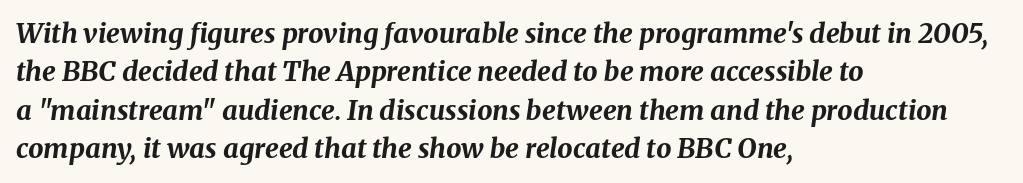
Line beginnings align vertically; line endings do not. Slanted lettering throughout. I'd describe the lettering as bold — thick and assertive. Regular leading. Here the glyphs are tracked normally, forming tight word shapes. Underlining? Definitely not there.
